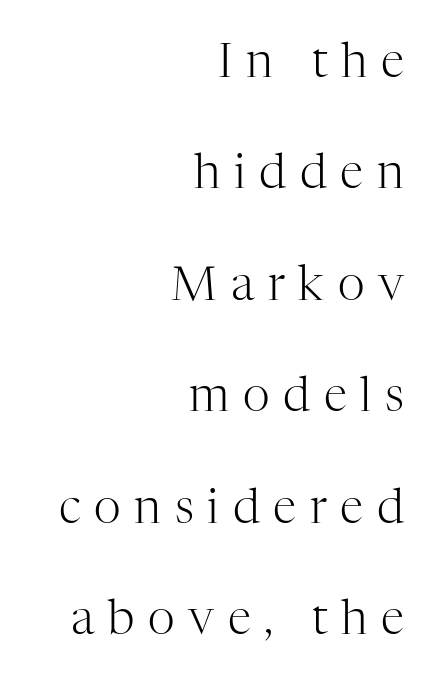
Here the designer chose a conventional face with non-uniform glyph widths. Check the space under the baseline: it is left empty. The font family rendered here belongs to the serif group. The paragraph has a hard right edge and a soft left edge. The rendering uses a large line-height, opening up the rows.
